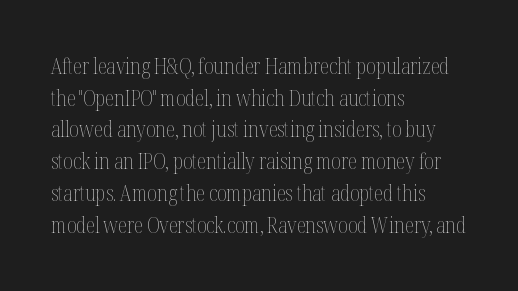
Q: Is the text bold? A: No.
Q: Is the text italic (slanted)? A: No, it is upright.
Q: Is the text underlined? A: No.
Q: How is the paragraph aligned? A: Left-aligned.
Q: Is the spacing between letters normal or unusually wide? A: Normal.
Q: Is the spacing between lines tight, normal or loose? A: Normal.
